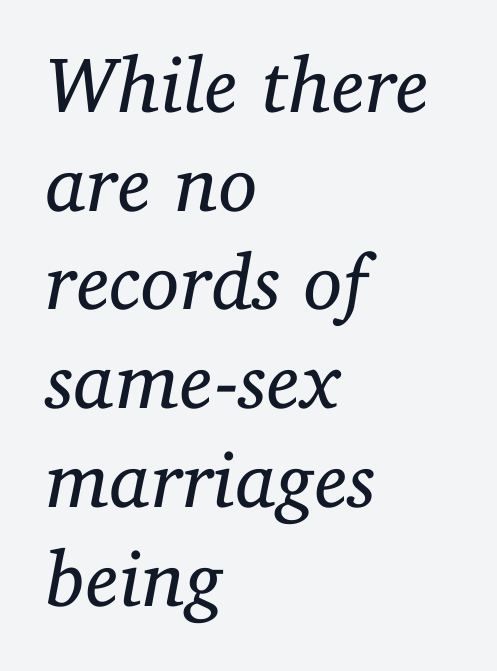
The block of text has a typical density, with ordinary space between rows. The gap between lines stays unmarked. Letter spacing: default. The compositor pushed each line to the left boundary. Weight class: somewhere from thin through regular. There's an unmistakable incline to the writing here.
